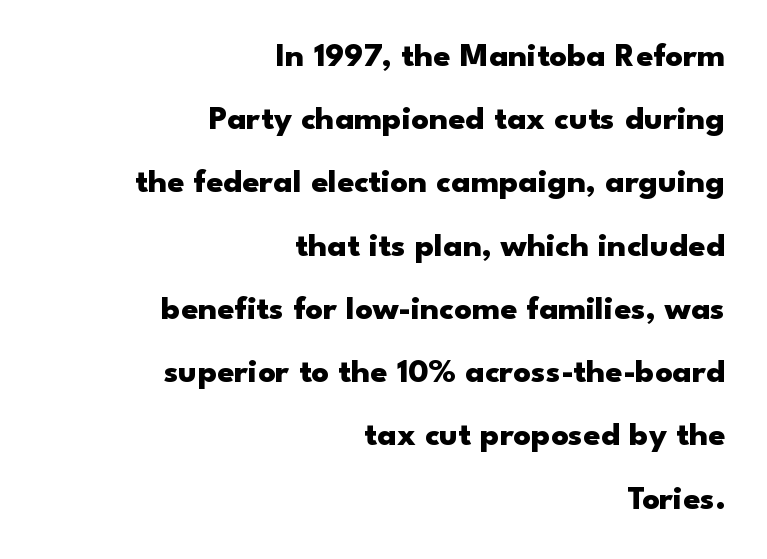
Q: Is the text bold? A: Yes.
Q: Is the text italic (slanted)? A: No, it is upright.
Q: Is the typeface a serif or a sans-serif typeface? A: Sans-serif.
Q: Is the text underlined? A: No.
Q: How is the paragraph aligned? A: Right-aligned.
Q: Is the spacing between letters normal or unusually wide? A: Normal.
Q: Width (condensed, normal, or wide)? A: Wide.
Q: Stroke contrast? A: Low.
Q: x-height? A: Small.
Q: Monospaced? A: No.
